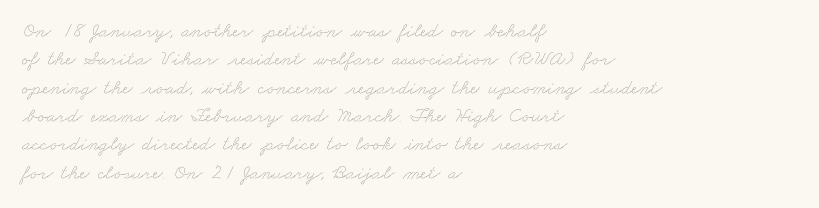
The specimen omits any rule beneath the text block's lines. The setting favours the left margin, as ordinary paragraphs usually do. How are the letters spaced? Ordinarily, with no added tracking. The passage shown stacks its lines at a standard gap.
